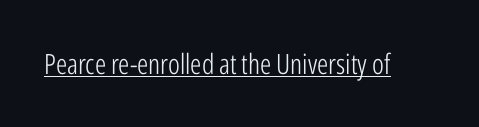
{"serif": "no", "italic": "no", "bold": "no", "weight": "light", "width": "condensed", "stroke_contrast": "low", "x_height": "medium", "monospaced": "no", "underline": "yes", "letter_spacing": "normal", "letter_spacing_em": 0.0, "glyph_px": 28}
